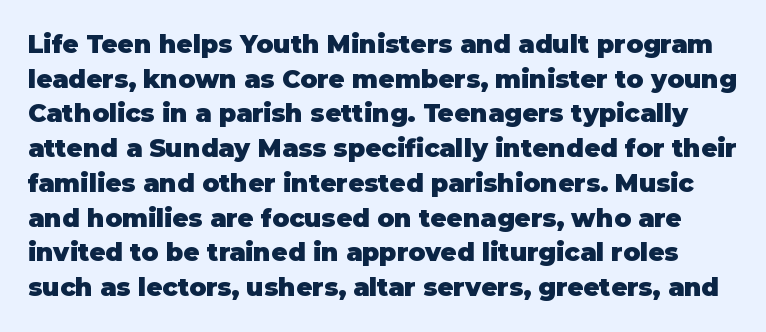
Q: Is the text bold? A: Yes.
Q: Is the text italic (slanted)? A: No, it is upright.
Q: Is the text underlined? A: No.
Q: Is the spacing between letters normal or unusually wide? A: Normal.
Q: Is the spacing between lines tight, normal or loose? A: Normal.
